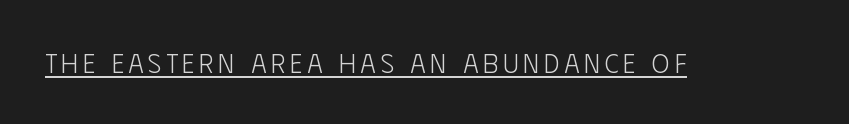
{"italic": "no", "bold": "no", "underline": "yes", "glyph_px": 27}
